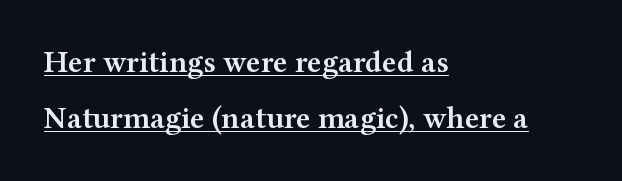
Do the characters align in a grid? No, the font is proportional. Font category for this specimen: serif. This sample carries an underscore along the baseline area. The lettering holds an erect, upright posture throughout.
